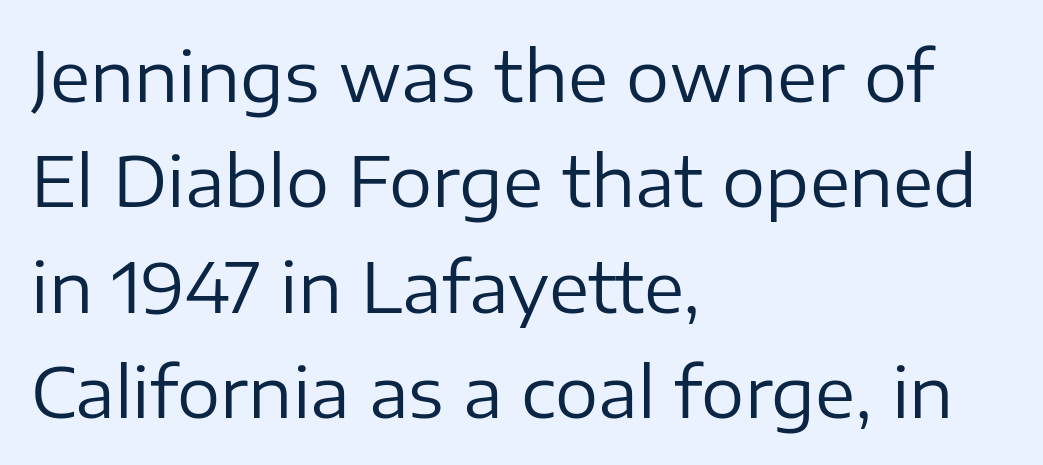
The image shows 68 px regular-weight sans-serif type, upright; set left-aligned, normal line spacing (1.55x), normal letter spacing, not underlined; low stroke contrast and a medium x-height.
